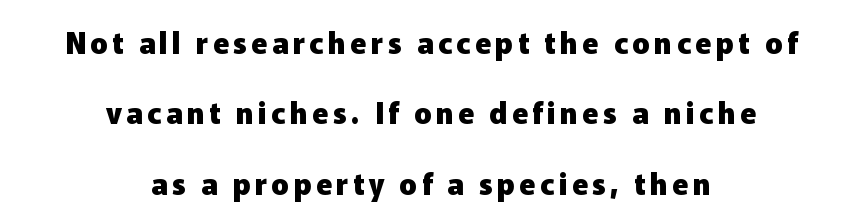
{"serif": "no", "italic": "no", "bold": "yes", "weight": "heavy", "width": "normal", "stroke_contrast": "low", "x_height": "medium", "monospaced": "no", "underline": "no", "align": "center", "line_spacing": "loose", "line_spacing_ratio": 2.43, "glyph_px": 29}
